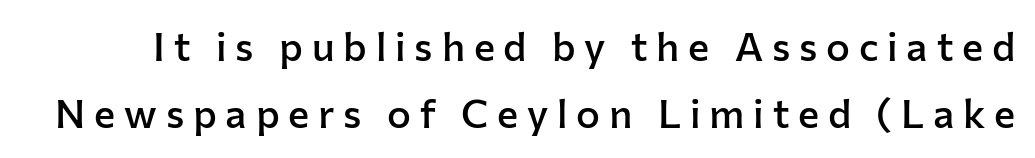
{"serif": "no", "italic": "no", "bold": "semi", "weight": "semibold", "width": "normal", "stroke_contrast": "low", "x_height": "medium", "monospaced": "no", "underline": "no", "line_spacing": "normal", "line_spacing_ratio": 1.68, "letter_spacing": "wide", "letter_spacing_em": 0.22, "glyph_px": 40}
